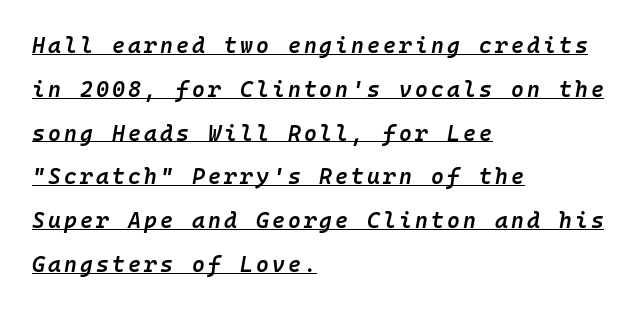
Q: Is the text bold? A: Semi-bold.
Q: Is the text italic (slanted)? A: Yes, it leans right by about 10 degrees.
Q: Is the text underlined? A: Yes.
Q: How is the paragraph aligned? A: Left-aligned.
Q: Is the spacing between lines tight, normal or loose? A: Loose.
